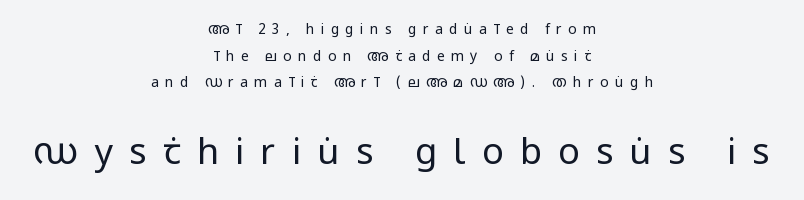
Q: Is the text bold? A: No.
Q: Is the text italic (slanted)? A: No, it is upright.
Q: Is the typeface a serif or a sans-serif typeface? A: Sans-serif.
Q: Is the text underlined? A: No.
Q: How is the paragraph aligned? A: Centered.
Q: Is the spacing between letters normal or unusually wide? A: Unusually wide.
Q: Is the spacing between lines tight, normal or loose? A: Loose.
Q: Which block of text is set in a larger size, the first (top) or the second (bottom)? A: The second (bottom) one.
Q: Width (condensed, normal, or wide)? A: Condensed.
Q: Stroke contrast? A: Low.
Q: x-height? A: Large.
Q: Monospaced? A: No.
